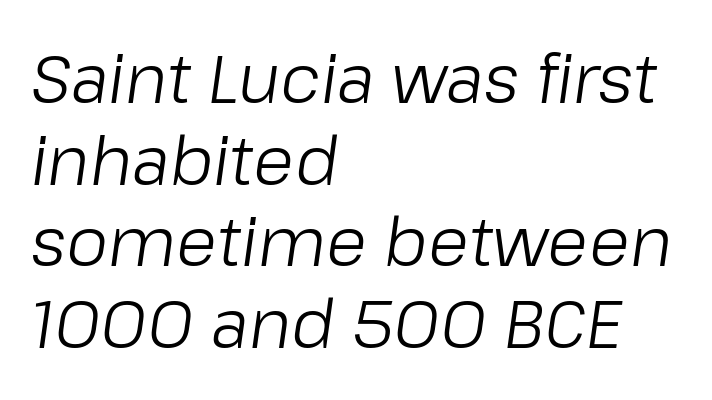
No letter is thick-stroked: the sample isn't bold. Caption: multi-line text, flush left, ragged right. Letters rest on an invisible, unmarked baseline. Observe the lean: these are italic letterforms.
